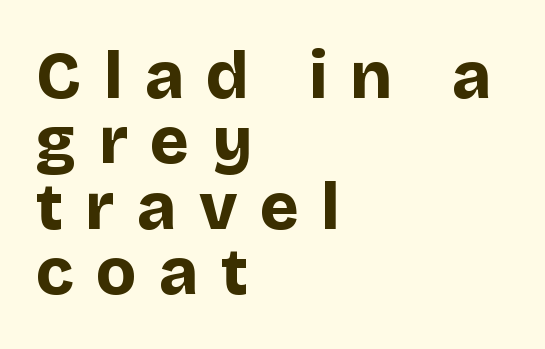
{"serif": "no", "italic": "no", "bold": "yes", "weight": "bold", "width": "normal", "stroke_contrast": "low", "x_height": "large", "monospaced": "no", "underline": "no", "align": "left", "line_spacing": "tight", "line_spacing_ratio": 0.99, "letter_spacing": "wide", "letter_spacing_em": 0.34, "glyph_px": 66}
